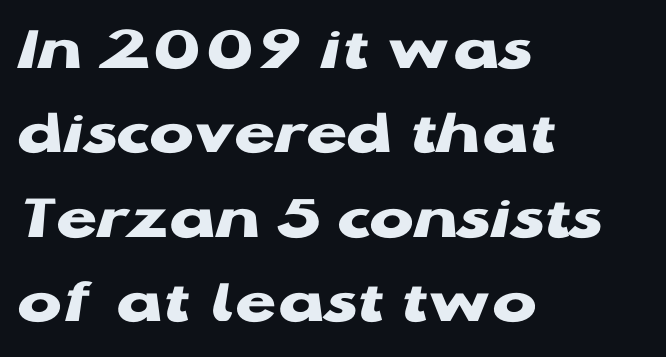
In terms of letterform style, serifs are entirely absent. In terms of weight, the rendering is a true, heavy bold. Each row of text sits above clean, open space. Between one letter and the next there's only the usual sliver of space. Proportional: the letters do not fall into vertical columns.
